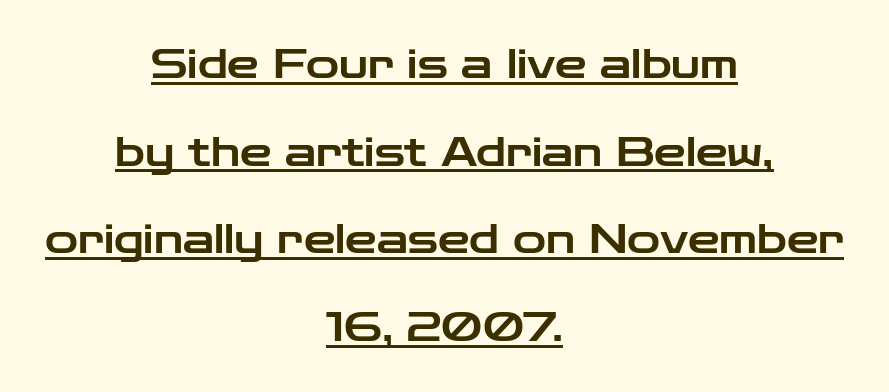
The image shows 40 px wide sans-serif type, upright; set centered, loose line spacing (2.19x), normal letter spacing, underlined; low stroke contrast and a medium x-height.
